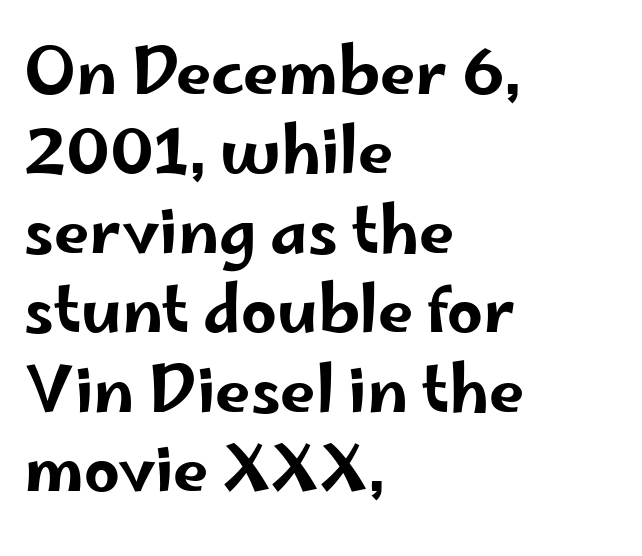
The image shows 63 px wide sans-serif type, upright; set left-aligned, normal line spacing (1.26x), normal letter spacing, not underlined; low stroke contrast and a small x-height.
